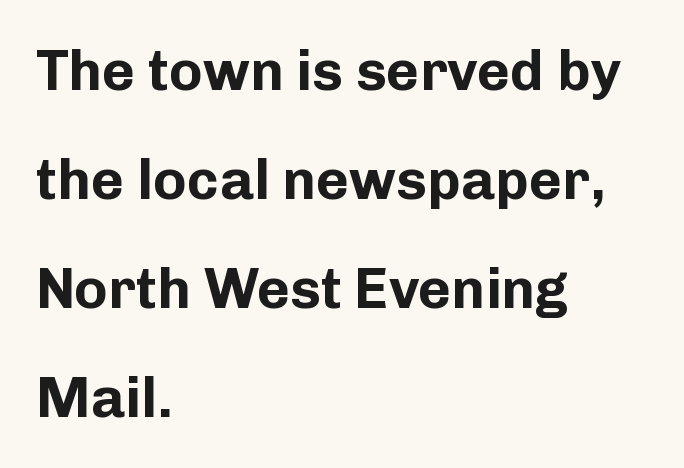
The image shows 57 px bold sans-serif type, upright; set left-aligned, loose line spacing (1.91x), normal letter spacing, not underlined; low stroke contrast and a medium x-height.
